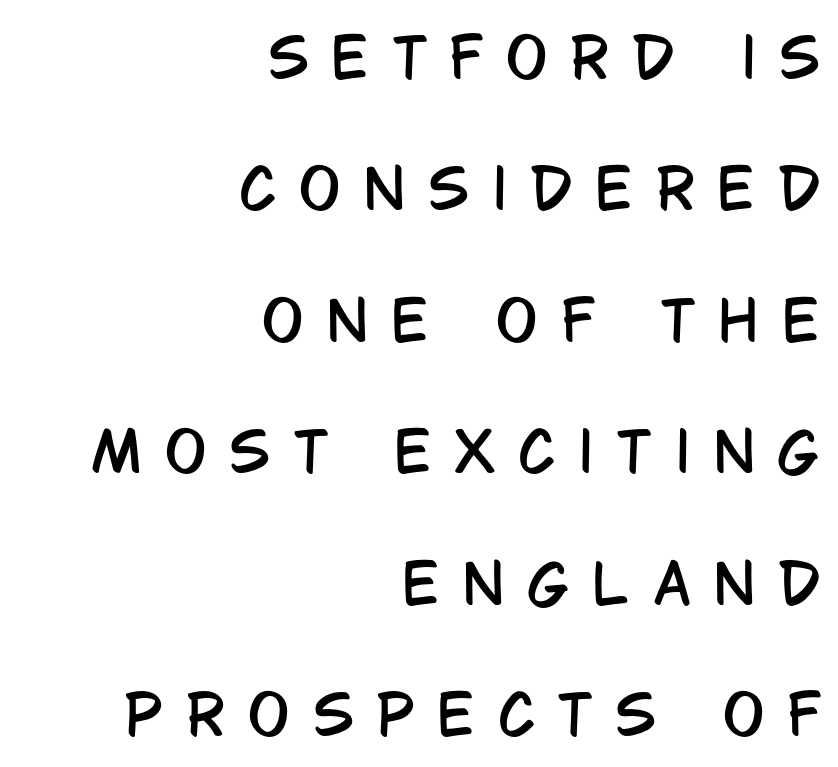
{"serif": "no", "italic": "no", "width": "condensed", "stroke_contrast": "low", "x_height": "large", "monospaced": "no", "underline": "no", "align": "right", "line_spacing": "loose", "line_spacing_ratio": 2.39, "letter_spacing": "wide", "letter_spacing_em": 0.43, "glyph_px": 55}
